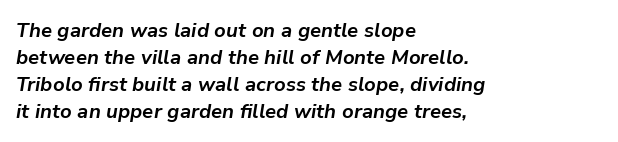
Rows of type keep a routine distance in the vertical direction. Does the weight exceed regular? Yes, all the way to bold. Clear beneath every line of the passage. Does the copy run flush right? No — it runs flush left. Caption: standard tracking, unaltered. Style check: oblique.
